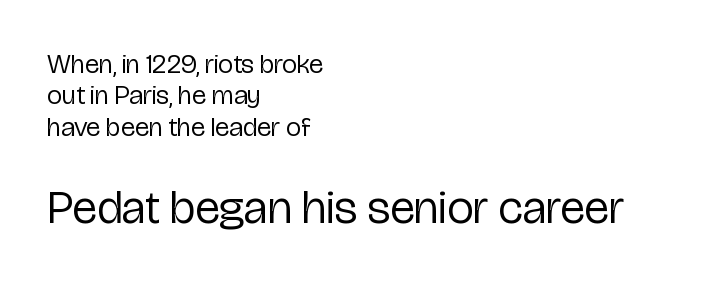
{"serif": "no", "italic": "no", "bold": "no", "weight": "regular", "width": "condensed", "stroke_contrast": "low", "x_height": "medium", "monospaced": "no", "underline": "no", "align": "left", "line_spacing_ratio": 1.16, "letter_spacing": "normal", "letter_spacing_em": 0.0, "larger_block": "second", "size_ratio": 1.74, "glyph_px": 47}
